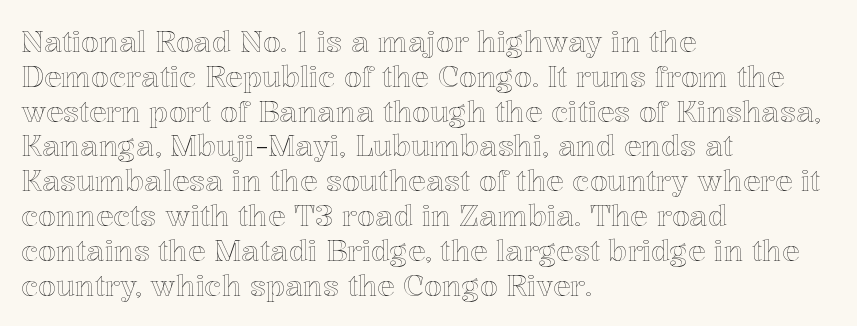
The image shows 29 px text type, upright; set left-aligned, line spacing 1.2x, normal letter spacing, not underlined; a medium x-height.
